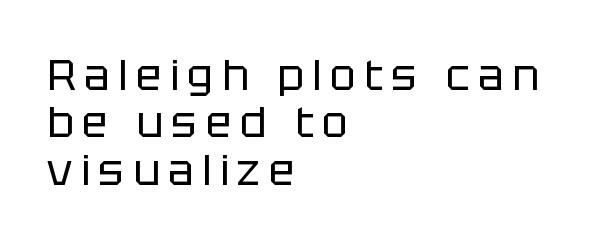
I'd call this a sans setting — the letters go barefoot. The axis of the letterforms is exactly vertical. The space beneath each line is pristine and unruled. Glyph-to-glyph distance is far greater than everyday printed text. A typesetter would call this proportional, since set widths differ per character. The characters are drawn with everyday or finer stroke widths.
